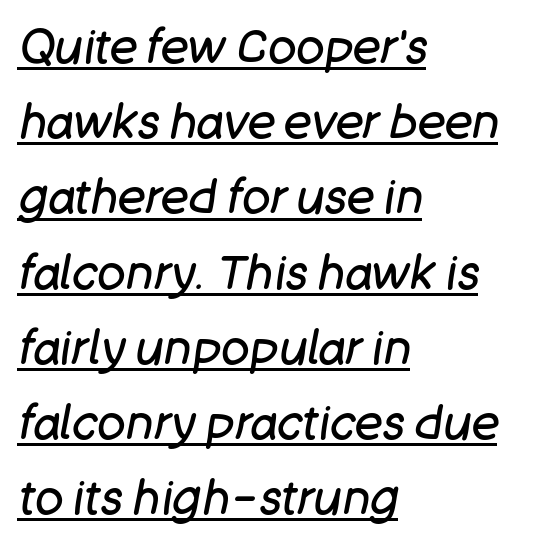
Like a heading marked for emphasis, these lines bear an underscore. Spacing between characters is what you'd get straight out of the box. How would I describe the line gaps? Plain and ordinary. The passage shown is typed in a proportional face where columns would drift. You can tell it's italic because the verticals aren't actually vertical.
